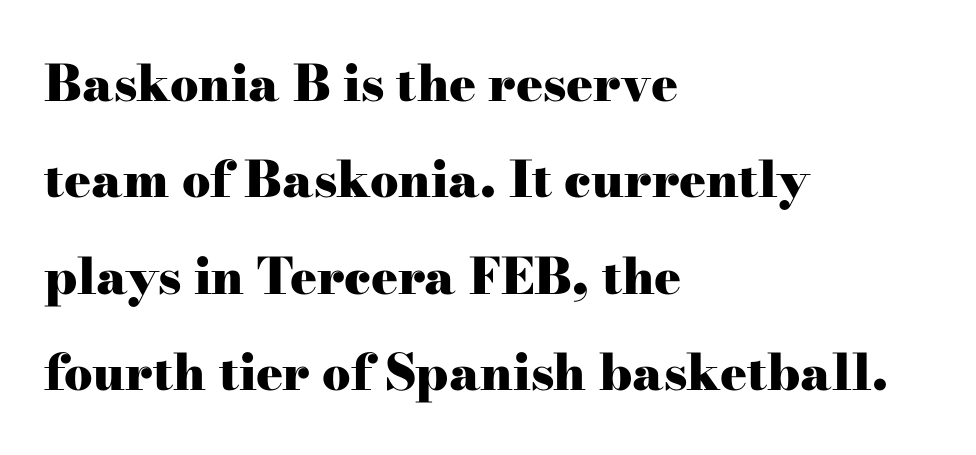
Q: Is the text bold? A: Yes.
Q: Is the text italic (slanted)? A: No, it is upright.
Q: Is the typeface a serif or a sans-serif typeface? A: Serif.
Q: Is the text underlined? A: No.
Q: How is the paragraph aligned? A: Left-aligned.
Q: Is the spacing between letters normal or unusually wide? A: Normal.
Q: Is the spacing between lines tight, normal or loose? A: Loose.
Q: Width (condensed, normal, or wide)? A: Wide.
Q: Stroke contrast? A: High.
Q: x-height? A: Small.
Q: Monospaced? A: No.
